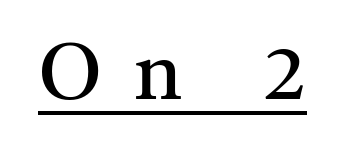
The image shows 80 px regular-weight serif type, upright; set unusually wide letter spacing (+0.4 em), underlined; medium stroke contrast and a medium x-height.
